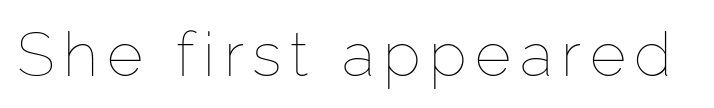
{"italic": "no", "bold": "no", "weight": "thin", "width": "normal", "stroke_contrast": "low", "x_height": "medium", "monospaced": "no", "underline": "no", "glyph_px": 62}
